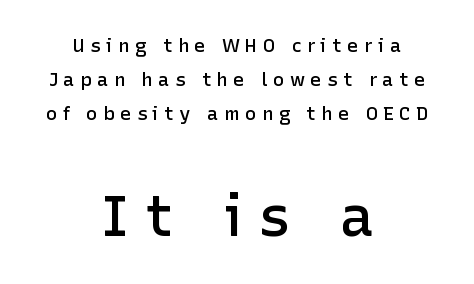
Stems and bowls a touch heavier than normal — semibold. No feet cap the strokes, marking this as sans-serif type. Is the lower block the larger one? Yes — the lower block carries the bigger type. Both edges are ragged and mirror each other, which tells us the setting is centered. Someone cranked the tracking dial way up on this one.
